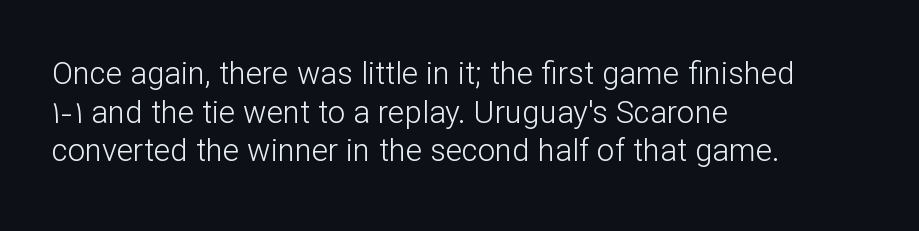
Has an underline been added? It has not. Stem width sits at or under what a default text font uses. Compared with a centered layout, this one pins lines to the left instead. Line spacing here is normal. Honestly, the letter spacing is just normal — you wouldn't notice it. These lines are rendered in a variable-pitch font.
